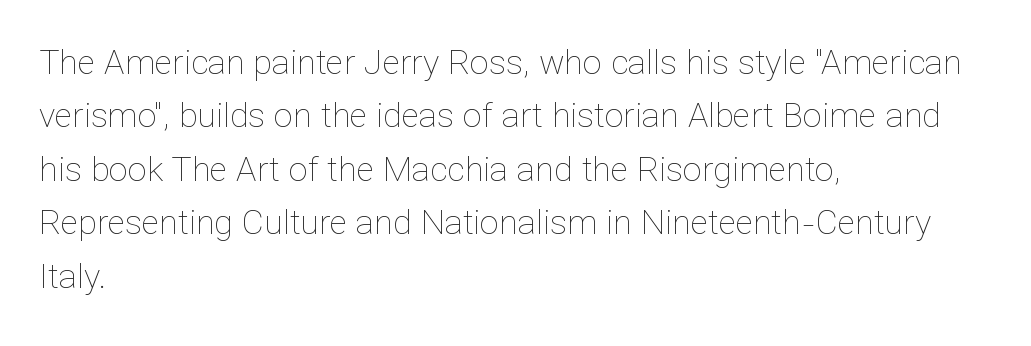
The image shows 34 px thin type, upright; set left-aligned, normal line spacing (1.57x), normal letter spacing, not underlined; low stroke contrast and a medium x-height.
